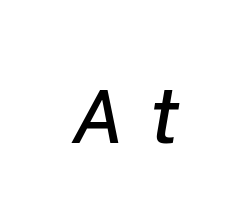
Q: Is the text italic (slanted)? A: Yes, it leans right by about 9 degrees.
Q: Is the text underlined? A: No.
Q: Is the spacing between letters normal or unusually wide? A: Unusually wide.
Q: Width (condensed, normal, or wide)? A: Normal.
Q: Stroke contrast? A: Low.
Q: x-height? A: Medium.
Q: Monospaced? A: No.
